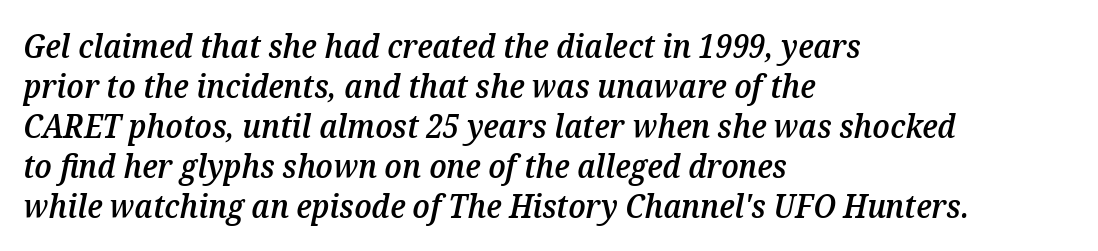
The image shows 32 px semibold type, italic (leaning right); set left-aligned, normal line spacing (1.25x), normal letter spacing, not underlined; medium stroke contrast and a medium x-height.
